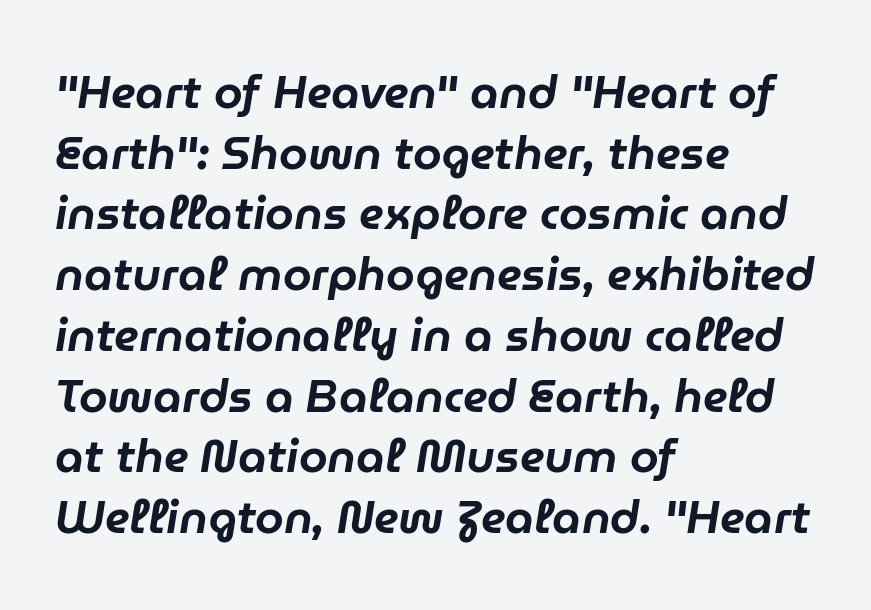
Standard letterfit; no display-style spreading of the glyphs. Proportional: the letters do not fall into vertical columns. The passage shown is not underscored anywhere. Style check: oblique.
